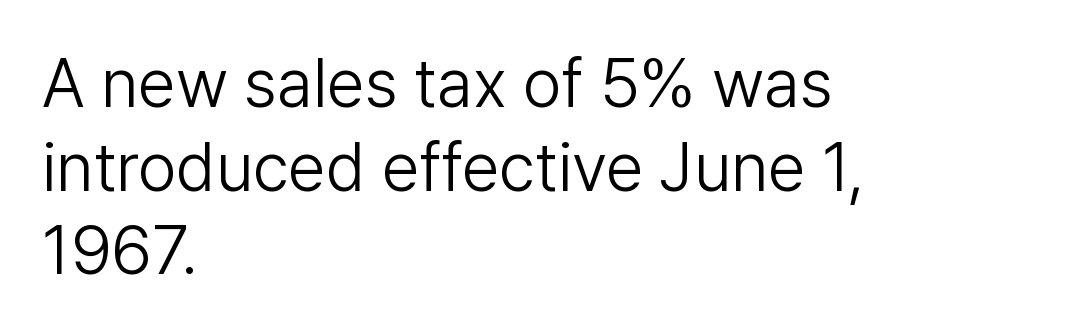
The image shows 68 px light sans-serif type, upright; set left-aligned, line spacing 1.23x, normal letter spacing, not underlined; low stroke contrast and a medium x-height.
